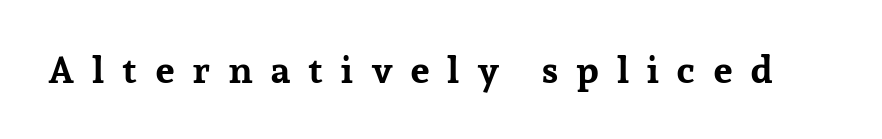
The image shows 38 px bold serif type, upright; set unusually wide letter spacing (+0.45 em), not underlined; low stroke contrast and a medium x-height.
